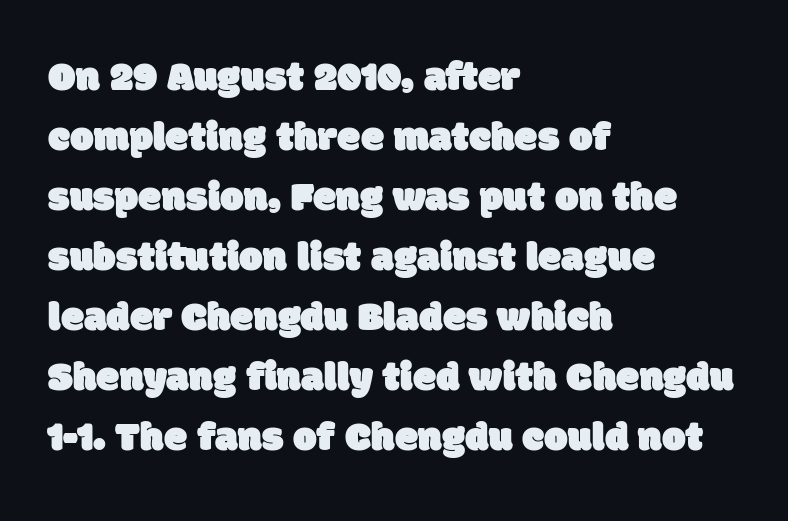
The image shows 42 px sans-serif type; set left-aligned, normal line spacing (1.43x), normal letter spacing, not underlined; low stroke contrast and a large x-height.
